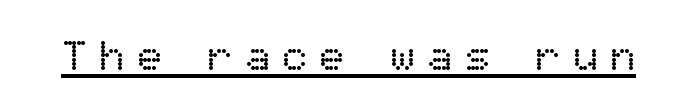
{"italic": "no", "bold": "no", "weight": "regular", "width": "normal", "stroke_contrast": "low", "x_height": "medium", "monospaced": "no", "underline": "yes", "letter_spacing": "wide", "letter_spacing_em": 0.29, "glyph_px": 42}
